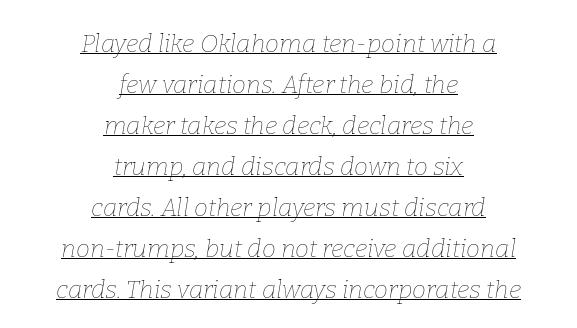
Think standard paragraph weight, or any step lighter than that. Caption: multi-line text, centered on the measure. An italicized treatment has been applied to the whole sample. Line spacing here is normal. Characters follow at the spacing the type designer built in.
